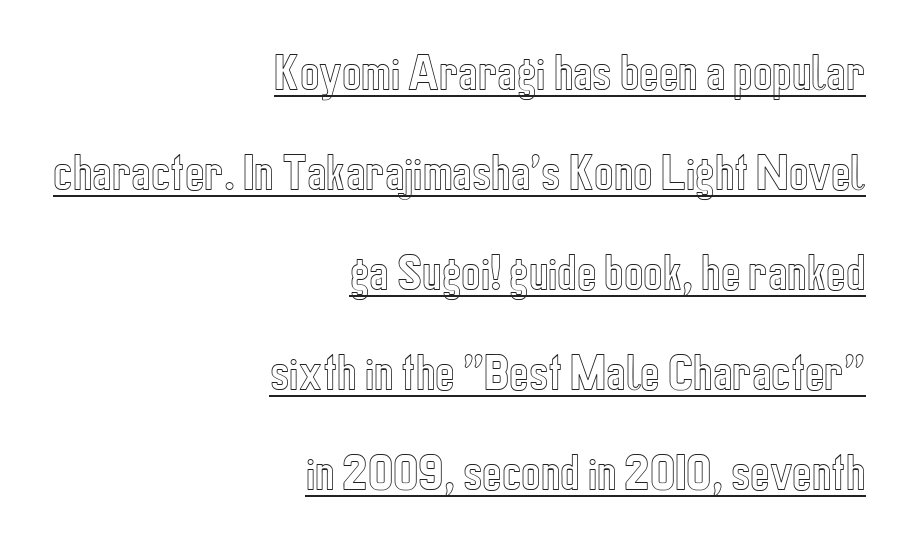
The rendering uses a large line-height, opening up the rows. Students, note that the glyphs here touch the page at normal intervals. This sample has the flowing, uneven cadence of proportional lettering. Line endings align vertically; line beginnings do not. A typographer would call this underscored text. This is roman type, the default non-slanted kind.
